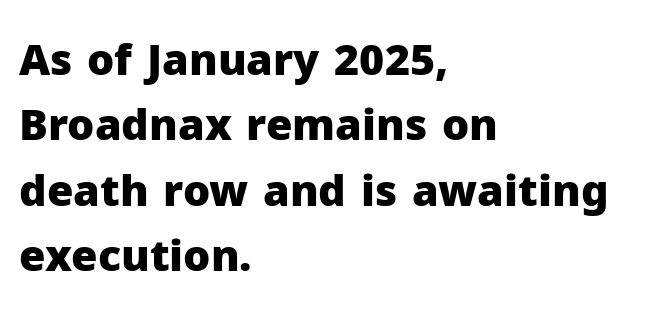
The passage shown has conventional tracking throughout. The type sits square on the baseline with zero lean. The rendering uses a moderate line-height, typical for paragraphs. The font family rendered here belongs to the sans-serif group. Chunky letters — that's bold for sure. Varying glyph widths throughout — classic text-font behaviour.
